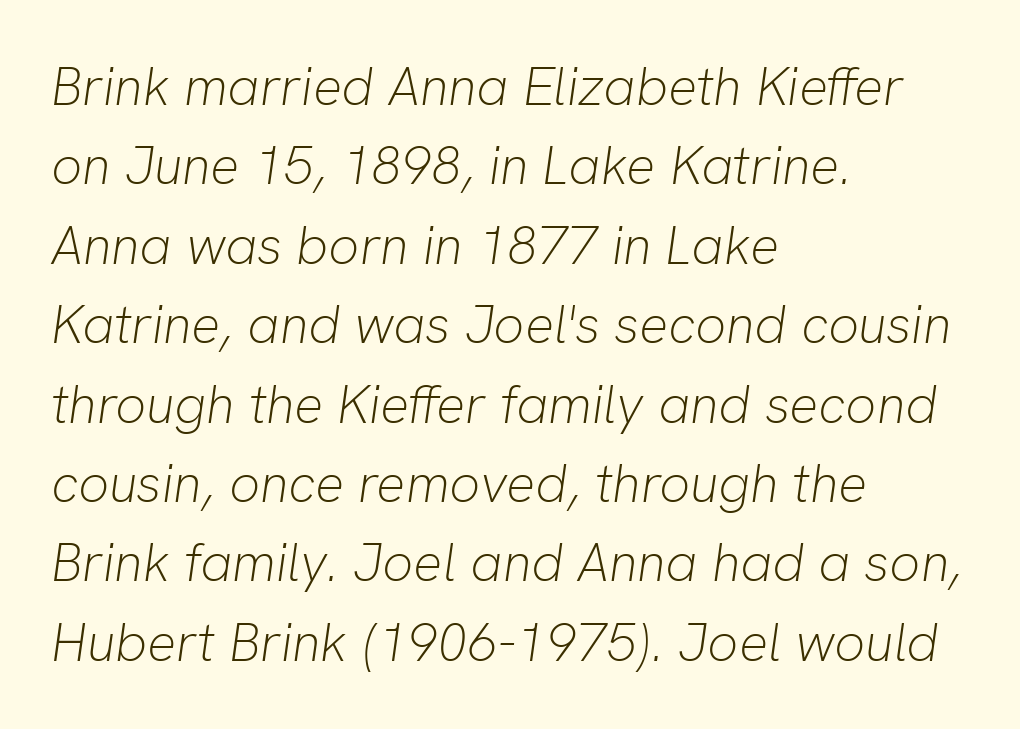
The image shows 54 px light type, italic (leaning right); set left-aligned, normal line spacing (1.47x), normal letter spacing, not underlined; low stroke contrast and a medium x-height.
